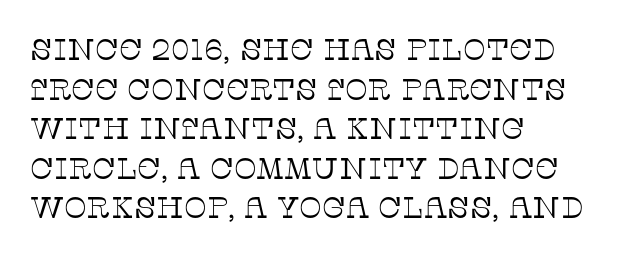
Q: Is the text bold? A: No.
Q: Is the text italic (slanted)? A: No, it is upright.
Q: Is the typeface a serif or a sans-serif typeface? A: Serif.
Q: Is the text underlined? A: No.
Q: How is the paragraph aligned? A: Left-aligned.
Q: Is the spacing between letters normal or unusually wide? A: Normal.
Q: Is the spacing between lines tight, normal or loose? A: Normal.
Q: Width (condensed, normal, or wide)? A: Normal.
Q: Stroke contrast? A: Low.
Q: x-height? A: Large.
Q: Monospaced? A: No.
